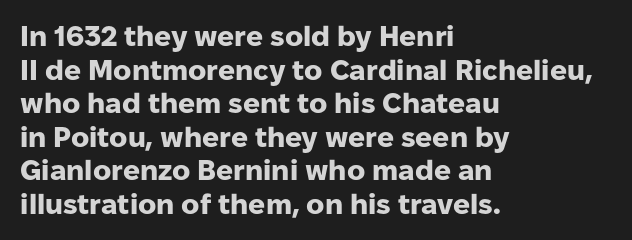
Q: Is the text bold? A: Yes.
Q: Is the text italic (slanted)? A: No, it is upright.
Q: Is the typeface a serif or a sans-serif typeface? A: Sans-serif.
Q: Is the text underlined? A: No.
Q: How is the paragraph aligned? A: Left-aligned.
Q: Is the spacing between letters normal or unusually wide? A: Normal.
Q: Width (condensed, normal, or wide)? A: Normal.
Q: Stroke contrast? A: Low.
Q: x-height? A: Medium.
Q: Monospaced? A: No.
